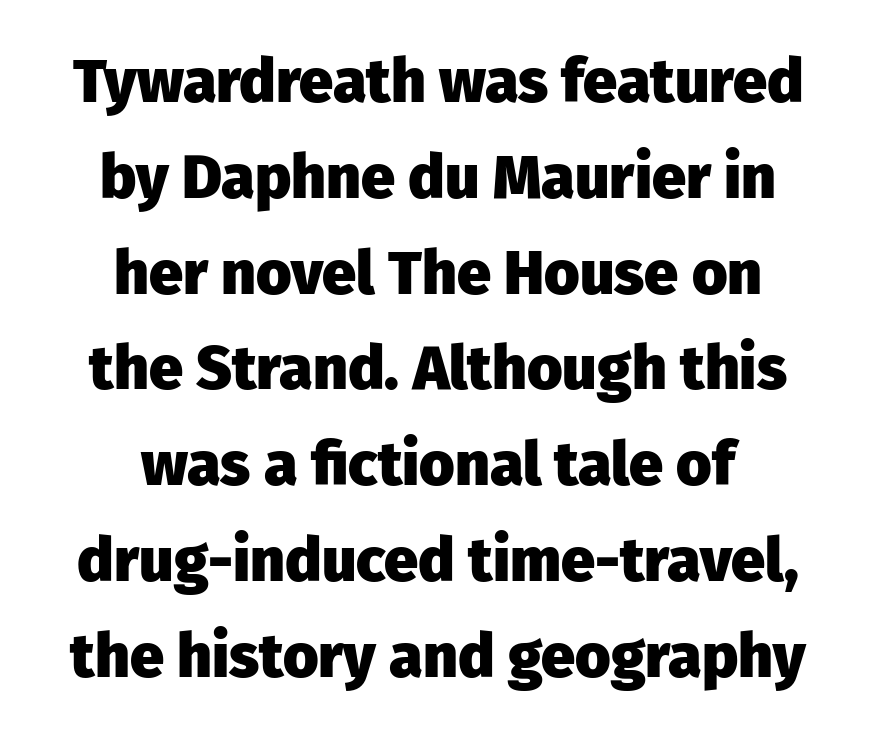
{"serif": "no", "italic": "no", "bold": "yes", "weight": "heavy", "width": "normal", "stroke_contrast": "low", "x_height": "medium", "monospaced": "no", "underline": "no", "align": "center", "line_spacing": "normal", "line_spacing_ratio": 1.57, "letter_spacing": "normal", "letter_spacing_em": 0.0, "glyph_px": 61}
